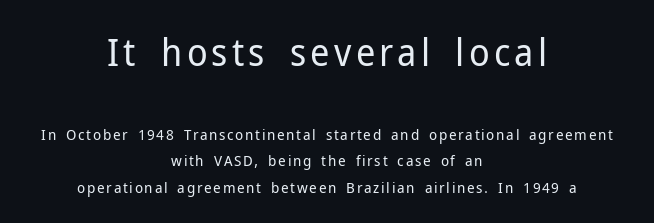
Q: Is the text bold? A: No.
Q: Is the text italic (slanted)? A: No, it is upright.
Q: Is the typeface a serif or a sans-serif typeface? A: Sans-serif.
Q: Is the text underlined? A: No.
Q: How is the paragraph aligned? A: Centered.
Q: Which block of text is set in a larger size, the first (top) or the second (bottom)? A: The first (top) one.
Q: Width (condensed, normal, or wide)? A: Normal.
Q: Stroke contrast? A: Low.
Q: x-height? A: Medium.
Q: Monospaced? A: No.
